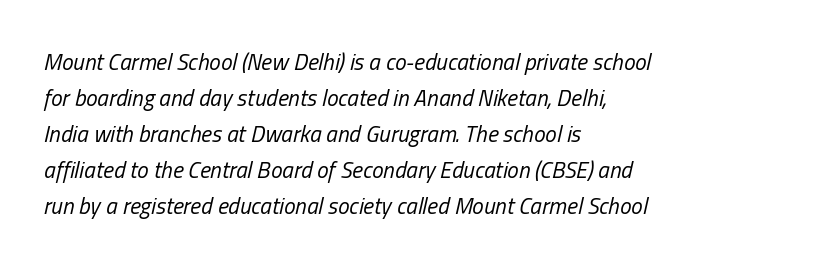
Left-aligned paragraph, ragged on the right. Evenly set lines give the paragraph a standard silhouette. The rendering applies a slant to the glyphs. How are the letters spaced? Ordinarily, with no added tracking. The typesetting does not lean heavy: it is not bold. Check the space under the baseline: it is left empty.
